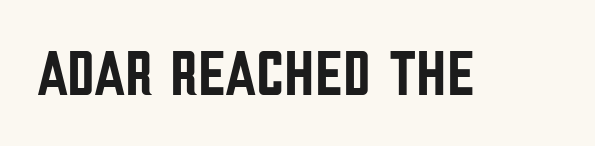
The image shows 64 px condensed sans-serif type, upright; set normal letter spacing, not underlined; low stroke contrast and a large x-height.
